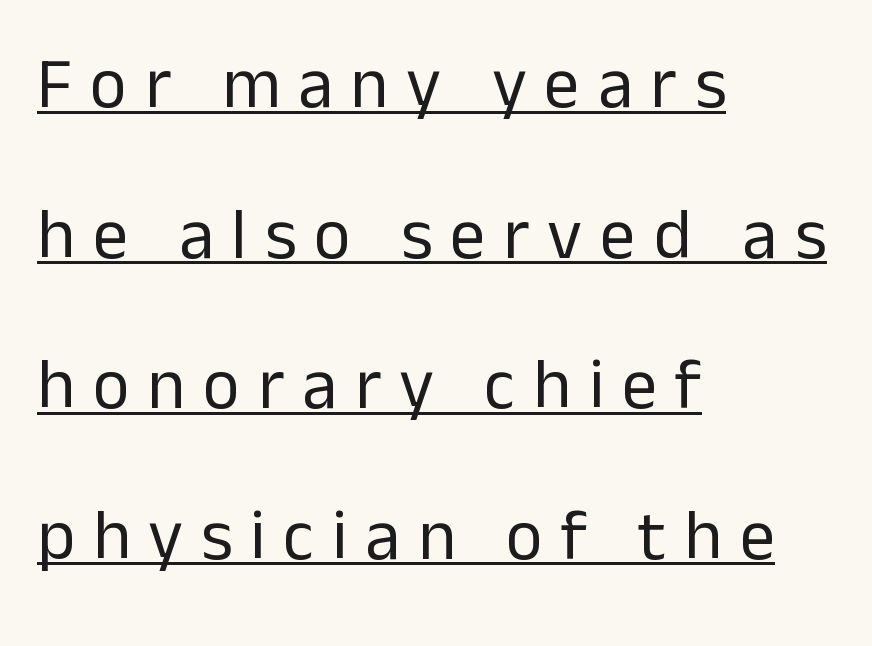
{"serif": "no", "italic": "no", "bold": "no", "weight": "regular", "width": "normal", "stroke_contrast": "low", "x_height": "medium", "monospaced": "no", "underline": "yes", "align": "left", "line_spacing": "loose", "line_spacing_ratio": 2.12, "letter_spacing": "wide", "letter_spacing_em": 0.25, "glyph_px": 71}
